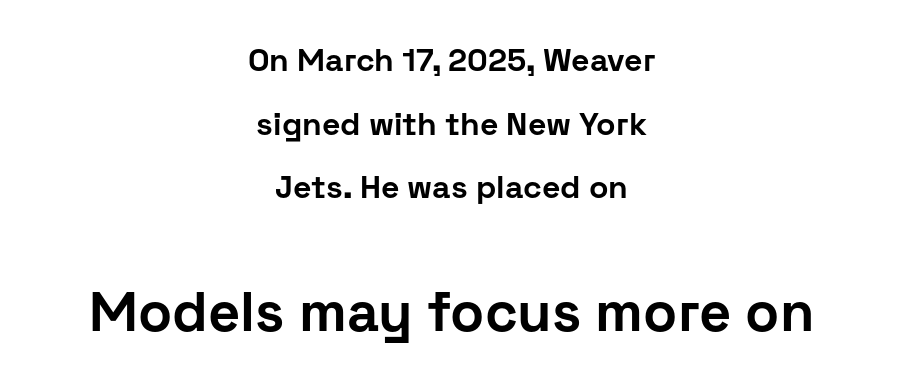
Bare-footed words on every line. Stroke thickness is high; the sample reads as a true bold. Layout note: lines centered. These lines stand farther apart than default settings would place them.
